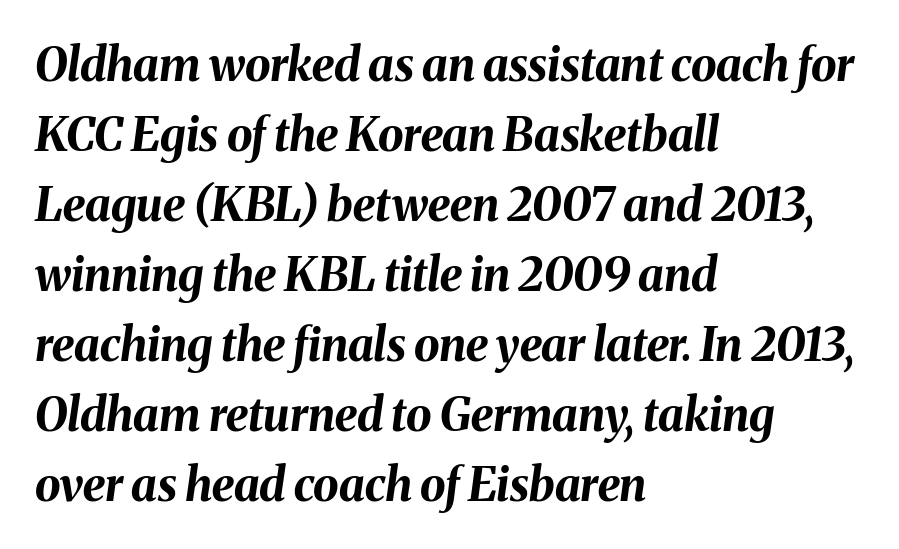
{"italic": "yes", "lean": "right", "slant_degrees": 8, "bold": "yes", "weight": "bold", "width": "normal", "stroke_contrast": "medium", "x_height": "medium", "monospaced": "no", "underline": "no", "align": "left", "line_spacing": "normal", "line_spacing_ratio": 1.52, "letter_spacing": "normal", "letter_spacing_em": 0.0, "glyph_px": 46}
